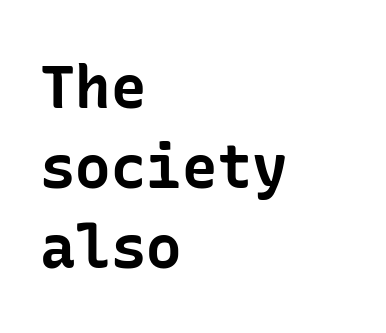
Q: Is the text bold? A: Yes.
Q: Is the text italic (slanted)? A: No, it is upright.
Q: Is the typeface a serif or a sans-serif typeface? A: Sans-serif.
Q: Is the text underlined? A: No.
Q: How is the paragraph aligned? A: Left-aligned.
Q: Is the spacing between letters normal or unusually wide? A: Normal.
Q: Is the spacing between lines tight, normal or loose? A: Normal.
Q: Width (condensed, normal, or wide)? A: Normal.
Q: Stroke contrast? A: Low.
Q: x-height? A: Medium.
